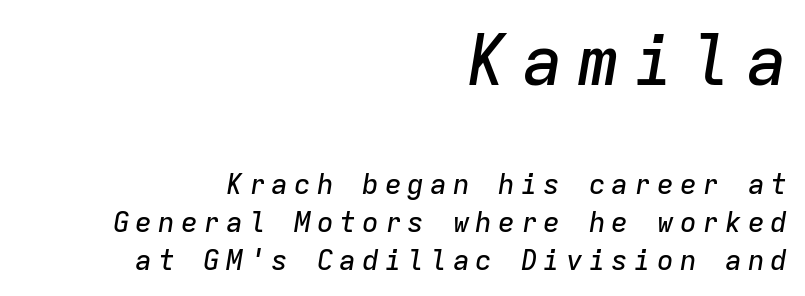
Q: Is the text italic (slanted)? A: Yes, it leans right by about 9 degrees.
Q: Is the text underlined? A: No.
Q: How is the paragraph aligned? A: Right-aligned.
Q: Is the spacing between letters normal or unusually wide? A: Unusually wide.
Q: Is the spacing between lines tight, normal or loose? A: Normal.
Q: Which block of text is set in a larger size, the first (top) or the second (bottom)? A: The first (top) one.
Q: Width (condensed, normal, or wide)? A: Normal.
Q: Stroke contrast? A: Low.
Q: x-height? A: Medium.
Q: Monospaced? A: Yes.
